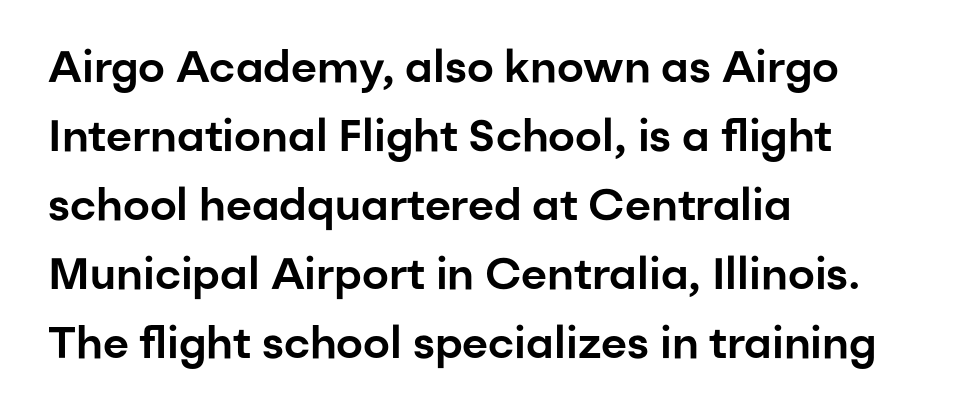
Regarding serifs, this sample does without them. Any mark beneath the type? The region is blank. Think of a printed novel: that variable character pitch is what you see here. The font's upright variant was chosen for this text.
